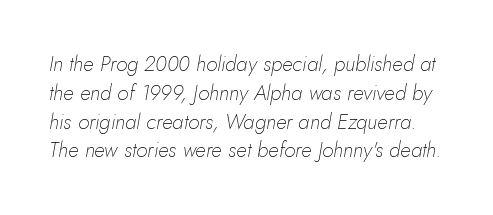
Q: Is the text bold? A: No.
Q: Is the text italic (slanted)? A: Yes, it leans right by about 10 degrees.
Q: Is the text underlined? A: No.
Q: Is the spacing between letters normal or unusually wide? A: Normal.
Q: Is the spacing between lines tight, normal or loose? A: Normal.
